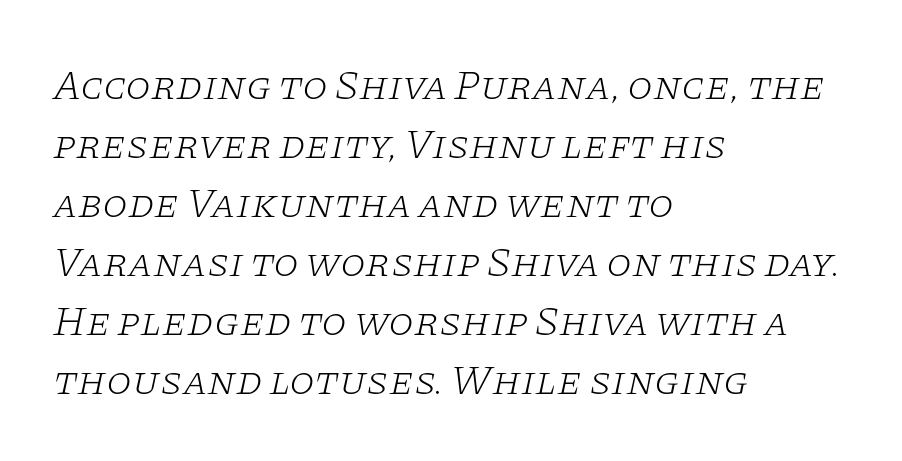
Q: Is the text bold? A: No.
Q: Is the text italic (slanted)? A: Yes, it leans right by about 11 degrees.
Q: Is the typeface a serif or a sans-serif typeface? A: Serif.
Q: Is the text underlined? A: No.
Q: How is the paragraph aligned? A: Left-aligned.
Q: Is the spacing between letters normal or unusually wide? A: Normal.
Q: Is the spacing between lines tight, normal or loose? A: Normal.
Q: Width (condensed, normal, or wide)? A: Wide.
Q: Stroke contrast? A: Low.
Q: x-height? A: Large.
Q: Monospaced? A: No.
